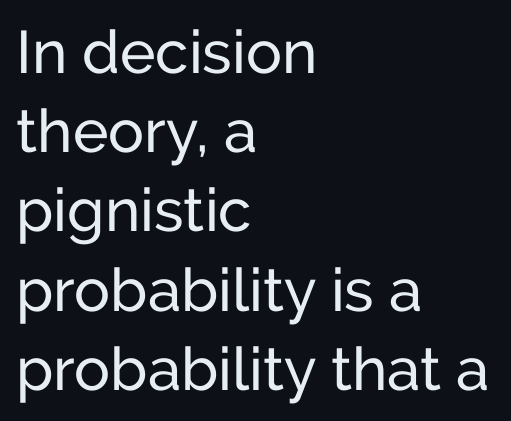
The image shows 60 px sans-serif type, upright; set left-aligned, normal line spacing (1.32x), normal letter spacing, not underlined; low stroke contrast and a medium x-height.
